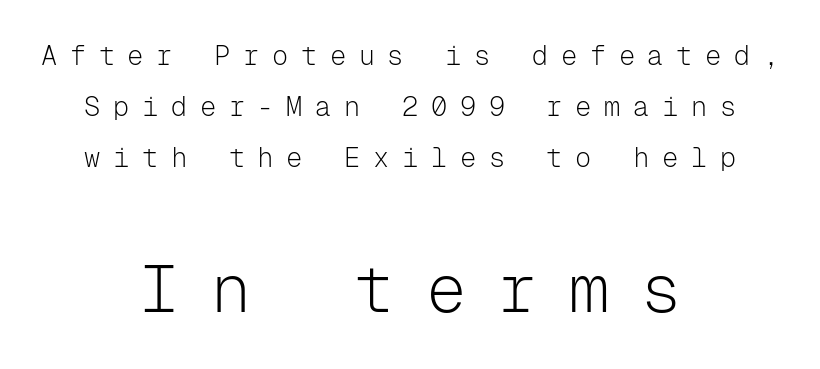
The image shows 67 px light sans-serif type, upright, monospaced; set centered, line spacing 1.89x, unusually wide letter spacing (+0.47 em), not underlined; the second (bottom) block is 2.48x larger; low stroke contrast and a medium x-height.
